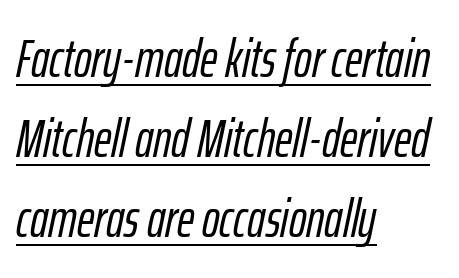
Q: Is the text italic (slanted)? A: Yes, it leans right by about 12 degrees.
Q: Is the text underlined? A: Yes.
Q: How is the paragraph aligned? A: Left-aligned.
Q: Is the spacing between letters normal or unusually wide? A: Normal.
Q: Is the spacing between lines tight, normal or loose? A: Normal.
Q: Width (condensed, normal, or wide)? A: Condensed.
Q: Stroke contrast? A: Low.
Q: x-height? A: Medium.
Q: Monospaced? A: No.
